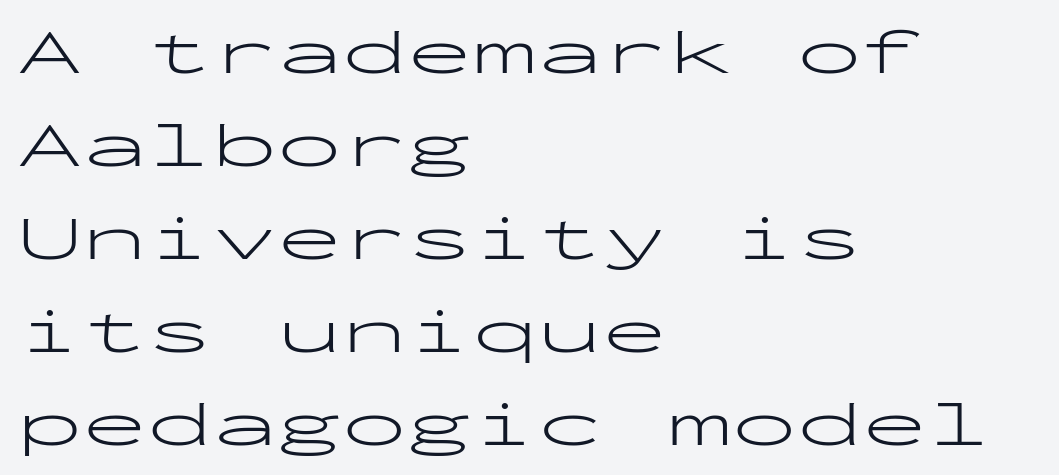
The image shows 65 px light, wide sans-serif type, upright, monospaced; set left-aligned, normal line spacing (1.43x), normal letter spacing, not underlined; low stroke contrast and a medium x-height.
